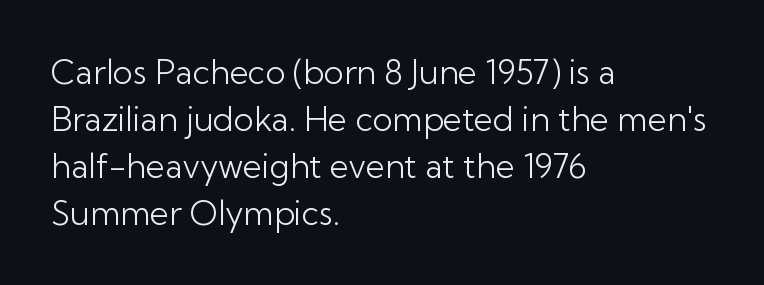
The image shows 33 px light sans-serif type, upright; set left-aligned, normal line spacing (1.42x), normal letter spacing, not underlined; low stroke contrast and a medium x-height.
